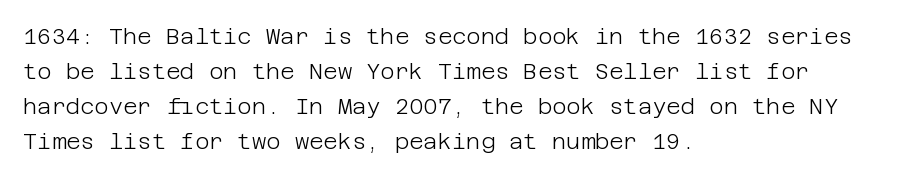
Q: Is the text bold? A: No.
Q: Is the text italic (slanted)? A: No, it is upright.
Q: Is the text underlined? A: No.
Q: How is the paragraph aligned? A: Left-aligned.
Q: Is the spacing between letters normal or unusually wide? A: Normal.
Q: Is the spacing between lines tight, normal or loose? A: Normal.
